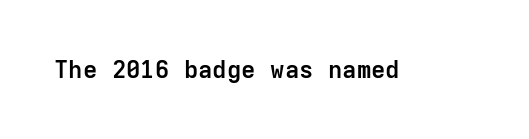
What stands out about the letter spacing? Nothing — it is the standard amount. Upright lettering throughout. Bold? Absolutely — the strokes are thick and heavy. The glyphs are unaccompanied by any horizontal stroke below them.
